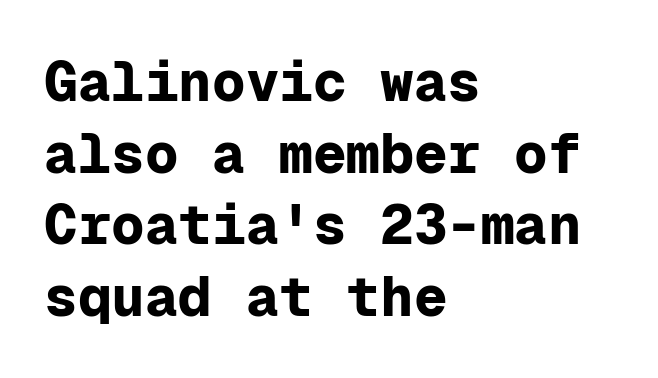
Q: Is the text bold? A: Yes.
Q: Is the text italic (slanted)? A: No, it is upright.
Q: Is the typeface a serif or a sans-serif typeface? A: Sans-serif.
Q: Is the text underlined? A: No.
Q: How is the paragraph aligned? A: Left-aligned.
Q: Is the spacing between letters normal or unusually wide? A: Normal.
Q: Is the spacing between lines tight, normal or loose? A: Normal.
Q: Width (condensed, normal, or wide)? A: Normal.
Q: Stroke contrast? A: Low.
Q: x-height? A: Medium.
Q: Monospaced? A: Yes.
